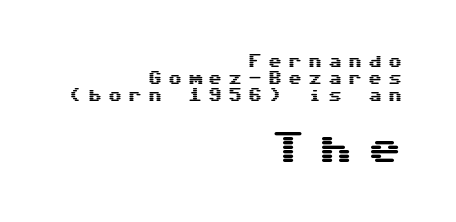
The image shows 34 px wide sans-serif type, upright, monospaced; set right-aligned, line spacing 1.22x, unusually wide letter spacing (+0.43 em), not underlined; the second (bottom) block is 2.43x larger; medium stroke contrast and a medium x-height.
